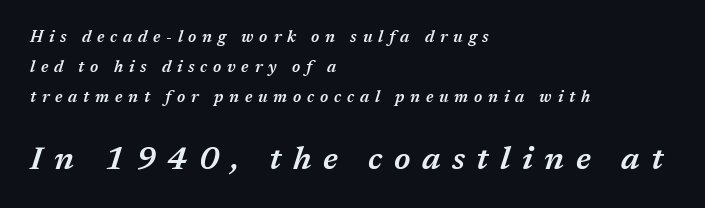
The image shows 32 px semibold type, italic (leaning right); set left-aligned, line spacing 1.86x, unusually wide letter spacing (+0.36 em), not underlined; the second (bottom) block is 2.0x larger; medium stroke contrast and a medium x-height.
